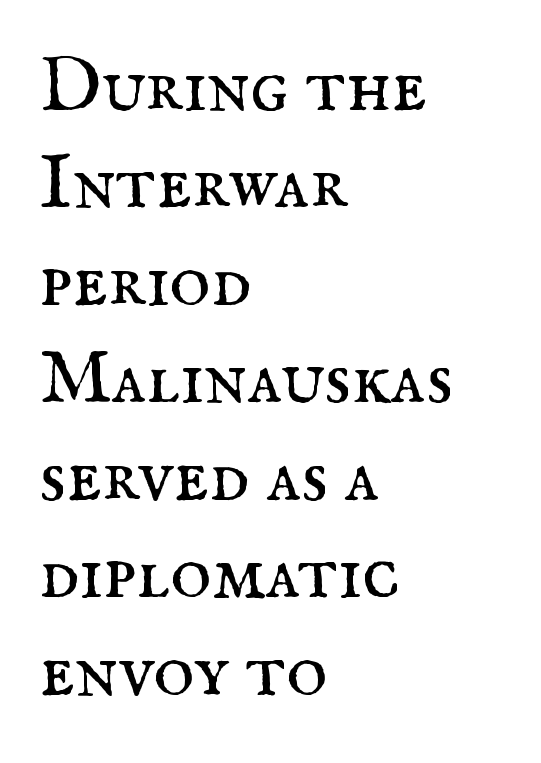
Q: Is the text bold? A: No.
Q: Is the text italic (slanted)? A: No, it is upright.
Q: Is the typeface a serif or a sans-serif typeface? A: Serif.
Q: Is the text underlined? A: No.
Q: How is the paragraph aligned? A: Left-aligned.
Q: Is the spacing between letters normal or unusually wide? A: Normal.
Q: Is the spacing between lines tight, normal or loose? A: Normal.
Q: Width (condensed, normal, or wide)? A: Normal.
Q: Stroke contrast? A: Medium.
Q: x-height? A: Small.
Q: Monospaced? A: No.
